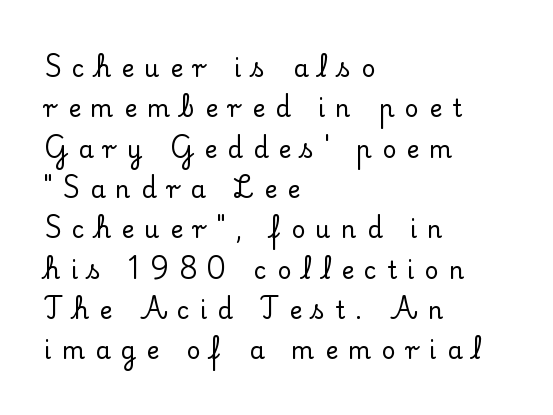
Glance below the letters and you will spot only blank space. The font's upright variant was chosen for this text. Whoever set this chose a conventional vertical rhythm. Look at the tracking — it's clearly loosened, letters drifting apart. The lines are quadded left.
